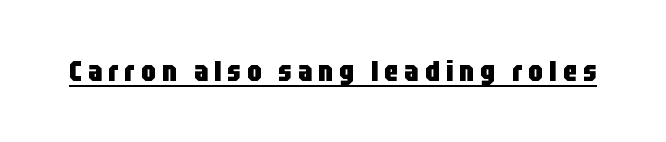
Q: Is the text bold? A: Yes.
Q: Is the text italic (slanted)? A: No, it is upright.
Q: Is the typeface a serif or a sans-serif typeface? A: Sans-serif.
Q: Is the text underlined? A: Yes.
Q: Is the spacing between letters normal or unusually wide? A: Unusually wide.
Q: Width (condensed, normal, or wide)? A: Condensed.
Q: Stroke contrast? A: Low.
Q: x-height? A: Large.
Q: Monospaced? A: No.
